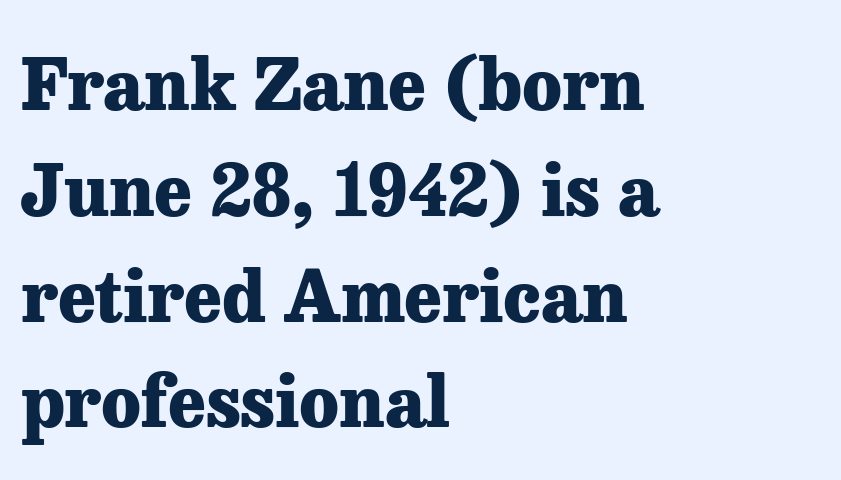
Q: Is the text bold? A: Yes.
Q: Is the text italic (slanted)? A: No, it is upright.
Q: Is the typeface a serif or a sans-serif typeface? A: Serif.
Q: Is the text underlined? A: No.
Q: How is the paragraph aligned? A: Left-aligned.
Q: Is the spacing between letters normal or unusually wide? A: Normal.
Q: Is the spacing between lines tight, normal or loose? A: Normal.
Q: Width (condensed, normal, or wide)? A: Normal.
Q: Stroke contrast? A: Low.
Q: x-height? A: Medium.
Q: Monospaced? A: No.
